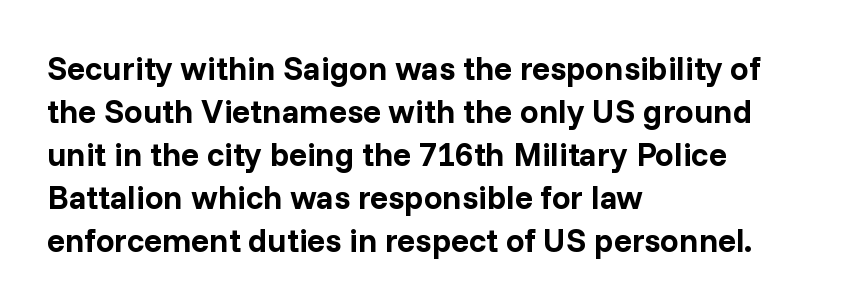
Layout note: lines flush left. Strokes here are thick enough to call this a true bold. The font family rendered here belongs to the sans-serif group. The area under the type is left untouched.
